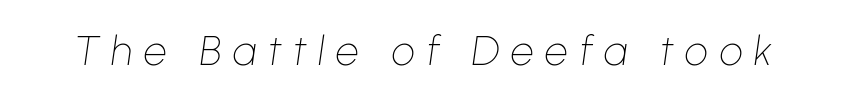
{"italic": "yes", "lean": "right", "slant_degrees": 8, "bold": "no", "weight": "thin", "width": "normal", "stroke_contrast": "low", "x_height": "medium", "monospaced": "no", "underline": "no", "letter_spacing": "wide", "letter_spacing_em": 0.28, "glyph_px": 41}
